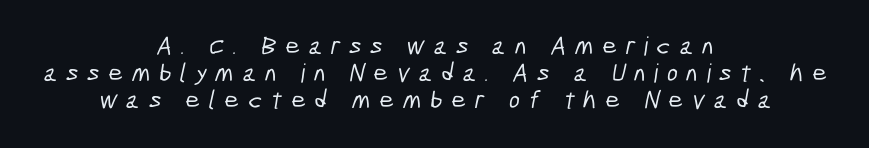
{"underline": "no", "align": "center", "line_spacing": "tight", "line_spacing_ratio": 1.04, "letter_spacing": "wide", "letter_spacing_em": 0.33, "glyph_px": 26}
